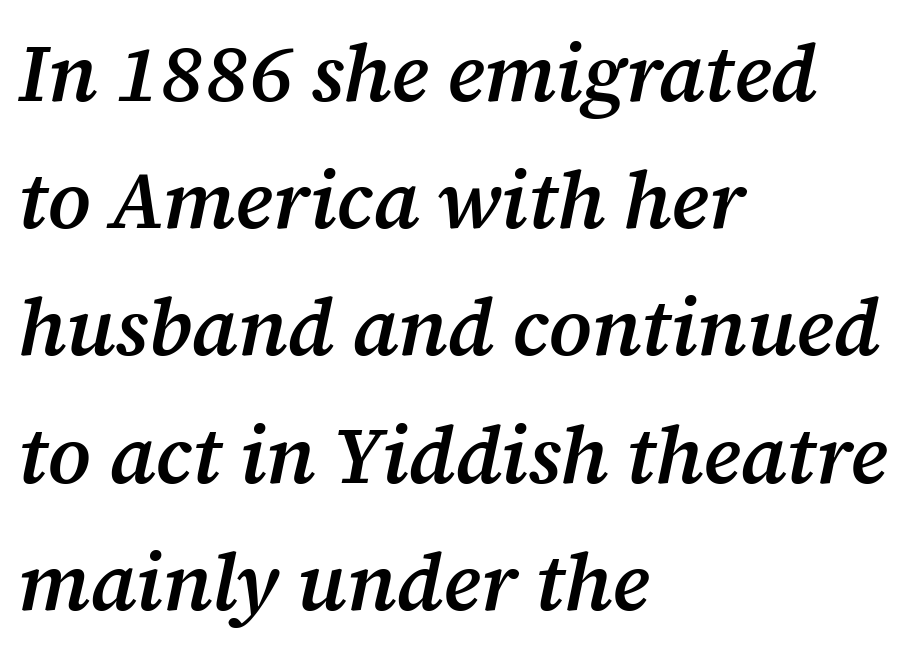
Q: Is the text bold? A: Semi-bold.
Q: Is the text italic (slanted)? A: Yes, it leans right by about 12 degrees.
Q: Is the typeface a serif or a sans-serif typeface? A: Serif.
Q: Is the text underlined? A: No.
Q: How is the paragraph aligned? A: Left-aligned.
Q: Is the spacing between letters normal or unusually wide? A: Normal.
Q: Is the spacing between lines tight, normal or loose? A: Normal.
Q: Width (condensed, normal, or wide)? A: Normal.
Q: Stroke contrast? A: Medium.
Q: x-height? A: Medium.
Q: Monospaced? A: No.
